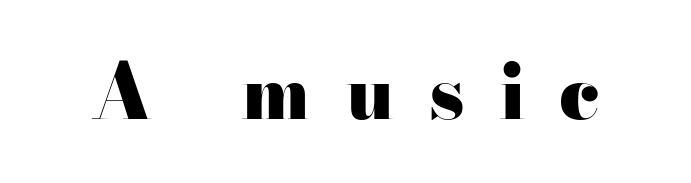
{"serif": "yes", "italic": "no", "bold": "yes", "weight": "heavy", "width": "wide", "stroke_contrast": "high", "x_height": "small", "monospaced": "no", "underline": "no", "letter_spacing": "wide", "letter_spacing_em": 0.45, "glyph_px": 76}
